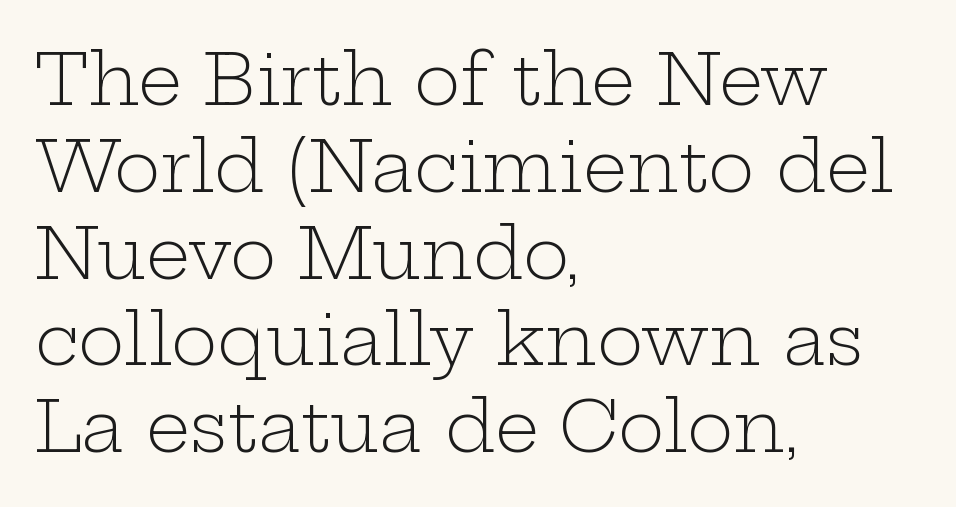
Q: Is the text bold? A: No.
Q: Is the text italic (slanted)? A: No, it is upright.
Q: Is the typeface a serif or a sans-serif typeface? A: Serif.
Q: Is the text underlined? A: No.
Q: How is the paragraph aligned? A: Left-aligned.
Q: Is the spacing between letters normal or unusually wide? A: Normal.
Q: Width (condensed, normal, or wide)? A: Wide.
Q: Stroke contrast? A: Low.
Q: x-height? A: Medium.
Q: Monospaced? A: No.
